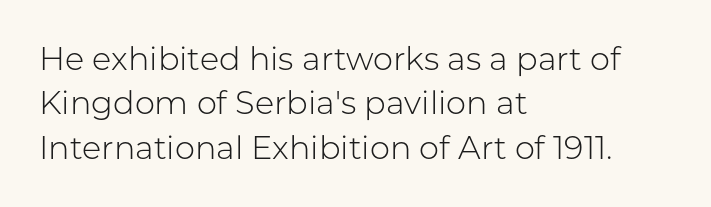
The image shows 32 px light sans-serif type, upright; set left-aligned, normal line spacing (1.39x), normal letter spacing, not underlined; low stroke contrast and a medium x-height.
